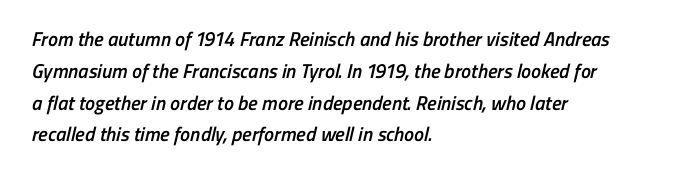
{"bold": "semi", "underline": "no", "align": "left", "line_spacing": "normal", "line_spacing_ratio": 1.59, "letter_spacing": "normal", "letter_spacing_em": 0.0, "glyph_px": 20}
